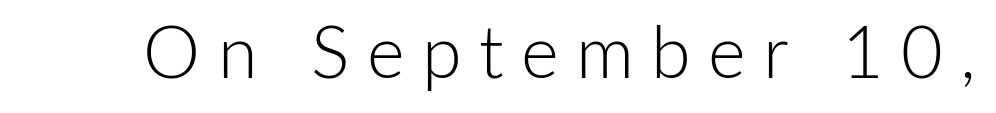
{"serif": "no", "italic": "no", "bold": "no", "weight": "light", "width": "normal", "stroke_contrast": "low", "x_height": "medium", "monospaced": "no", "underline": "no", "letter_spacing": "wide", "letter_spacing_em": 0.24, "glyph_px": 72}
